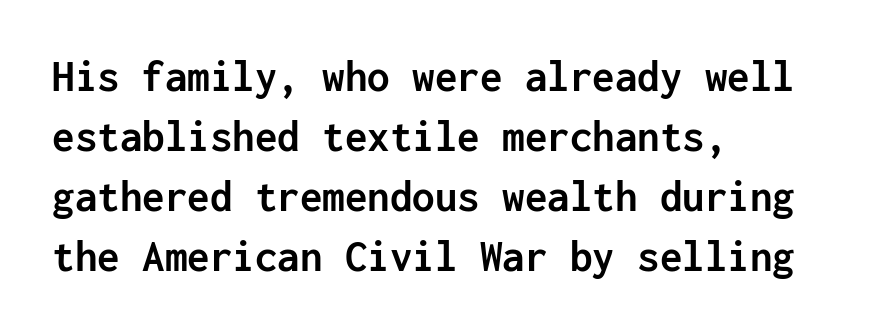
Q: Is the text bold? A: Yes.
Q: Is the text italic (slanted)? A: No, it is upright.
Q: Is the typeface a serif or a sans-serif typeface? A: Sans-serif.
Q: Is the text underlined? A: No.
Q: How is the paragraph aligned? A: Left-aligned.
Q: Is the spacing between letters normal or unusually wide? A: Normal.
Q: Is the spacing between lines tight, normal or loose? A: Normal.
Q: Width (condensed, normal, or wide)? A: Normal.
Q: Stroke contrast? A: Low.
Q: x-height? A: Medium.
Q: Monospaced? A: Yes.
